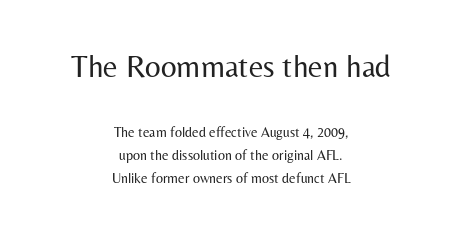
The image shows 31 px regular-weight sans-serif type, upright; set centered, normal line spacing (1.65x), normal letter spacing, not underlined; the first (top) block is 2.21x larger; medium stroke contrast and a medium x-height.
